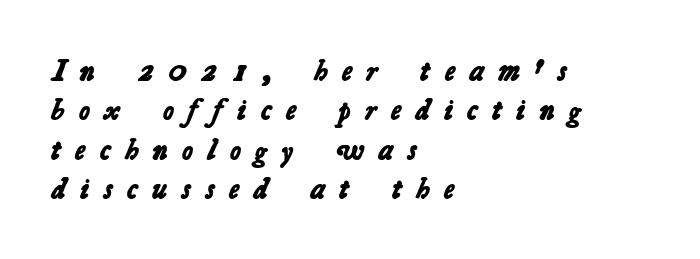
The glyphs are unaccompanied by any horizontal stroke below them. How would I describe the line gaps? Plain and ordinary. The strokes are fattened all the way to bold. The rendering anchors every line to the left-hand side.
